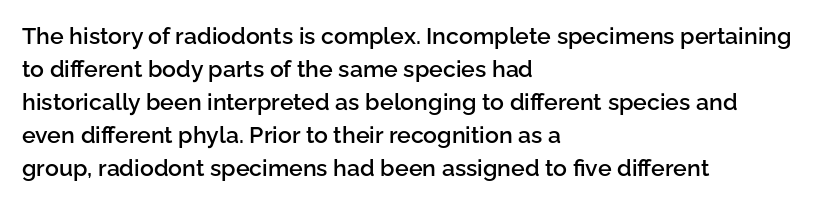
The image shows 23 px text type, upright; set left-aligned, normal line spacing (1.44x), normal letter spacing, not underlined.
